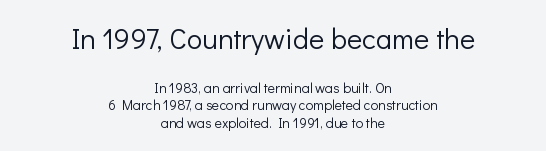
The image shows 29 px light sans-serif type, upright; set centered, normal line spacing (1.26x), normal letter spacing, not underlined; the first (top) block is 2.07x larger; low stroke contrast and a medium x-height.
